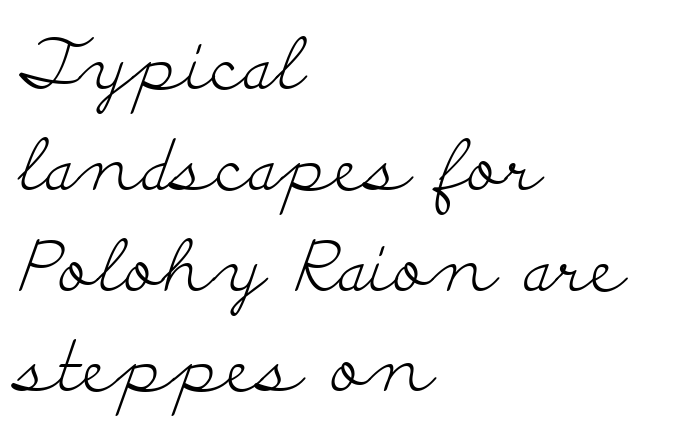
Check where the strokes stop: tiny serifs finish them off. Layout note: lines flush left. Weight: not bold — regular or lighter. The passage shown is not underscored anywhere.
